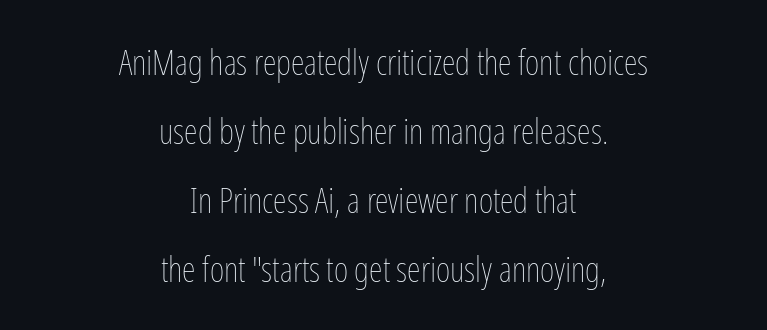
{"italic": "no", "bold": "no", "weight": "thin", "width": "condensed", "stroke_contrast": "low", "x_height": "medium", "monospaced": "no", "underline": "no", "align": "center", "line_spacing": "loose", "line_spacing_ratio": 1.97, "letter_spacing": "normal", "letter_spacing_em": 0.0, "glyph_px": 35}
